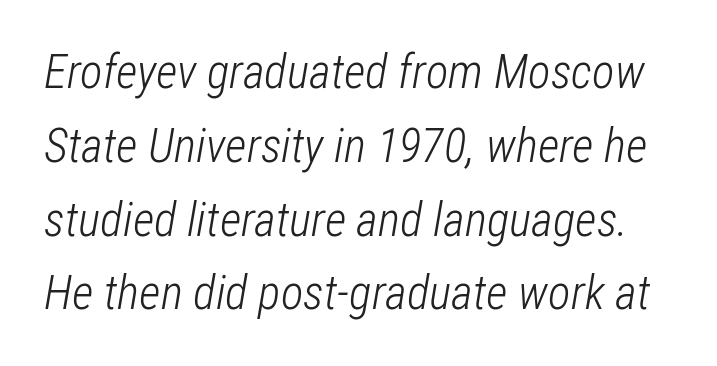
This sample uses an oblique cut, with every glyph tilted off the vertical. A quiet, ordinary-to-light weight characterises the typeface. One glance says typical: line gaps are just what's usual. Lines of text with bare space underneath.
